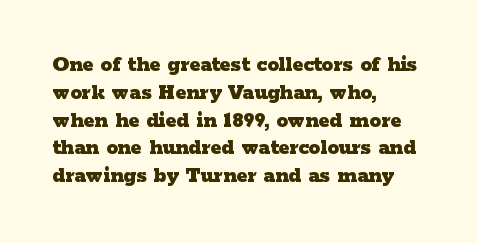
Q: Is the text bold? A: Yes.
Q: Is the text italic (slanted)? A: No, it is upright.
Q: Is the text underlined? A: No.
Q: How is the paragraph aligned? A: Left-aligned.
Q: Is the spacing between letters normal or unusually wide? A: Normal.
